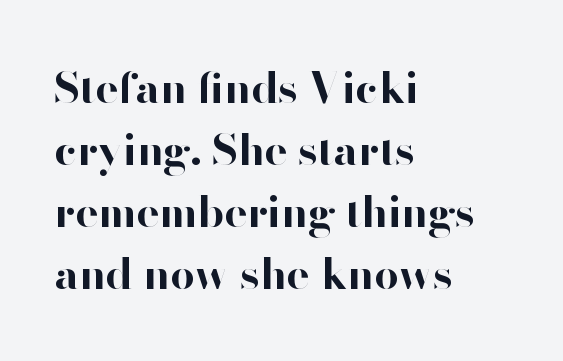
No extra tracking has been applied to these lines. A normal amount of white space separates one row of letters from the next. The letters are bold, with thick, heavy strokes. The paragraph has a hard left edge and a soft right edge. You can tell from the bare stems that sans-serif type was used. This rendering features lettering with no underline.
